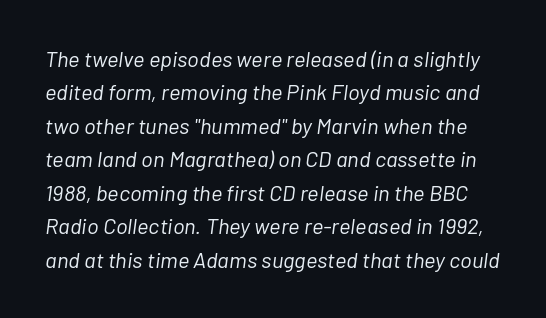
Q: Is the text bold? A: No.
Q: Is the text italic (slanted)? A: Yes, it leans right by about 7 degrees.
Q: Is the text underlined? A: No.
Q: Is the spacing between letters normal or unusually wide? A: Normal.
Q: Is the spacing between lines tight, normal or loose? A: Normal.
